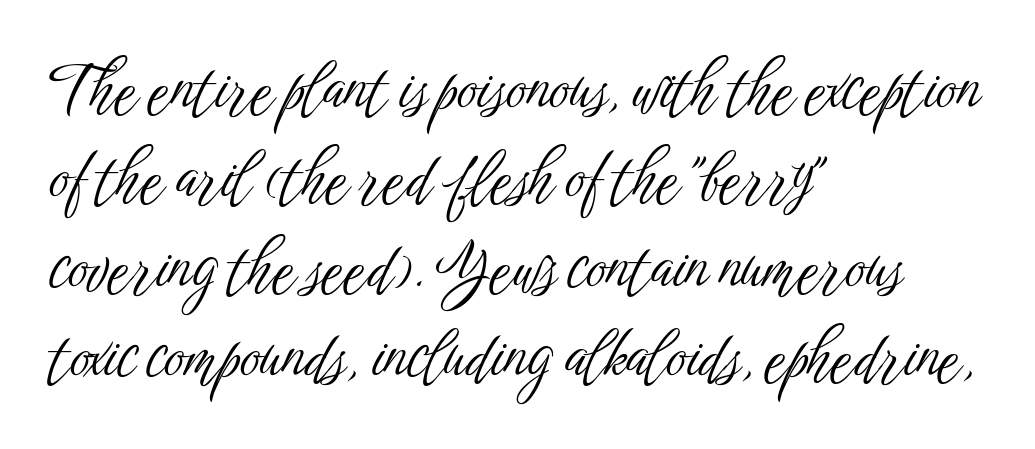
The passage shown is typed in a proportional face where columns would drift. The strip under each line holds only bare page. The rendering keeps characters at their native spacing. The rendering anchors every line to the left-hand side.
